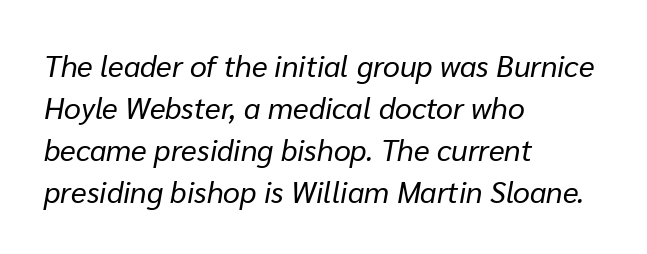
The line-height multiplier appears to be the usual default. Rule under the text: the space is simply empty. Standard letterfit; no display-style spreading of the glyphs. No heavy texture on the line: the type isn't bold. Each letter keeps its own natural width here, so spacing adapts to shape.
